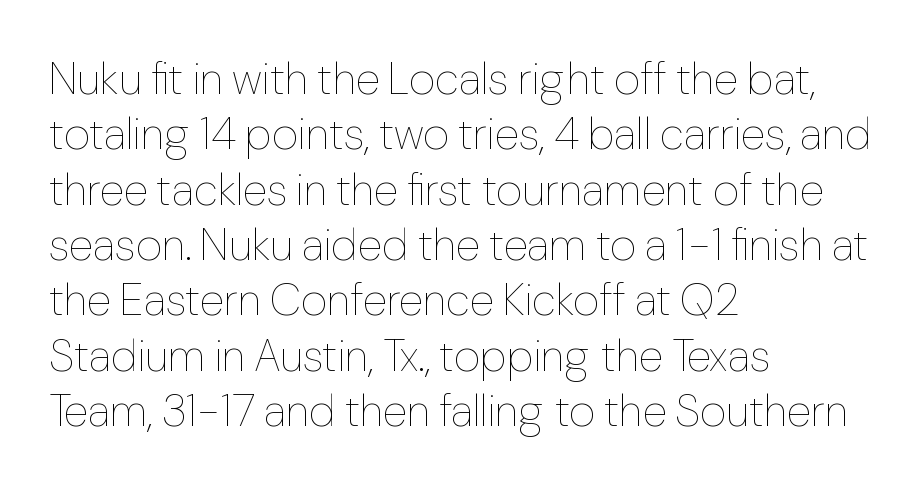
{"italic": "no", "bold": "no", "weight": "thin", "width": "normal", "stroke_contrast": "low", "x_height": "medium", "monospaced": "no", "underline": "no", "align": "left", "line_spacing_ratio": 1.23, "letter_spacing": "normal", "letter_spacing_em": 0.0, "glyph_px": 45}
